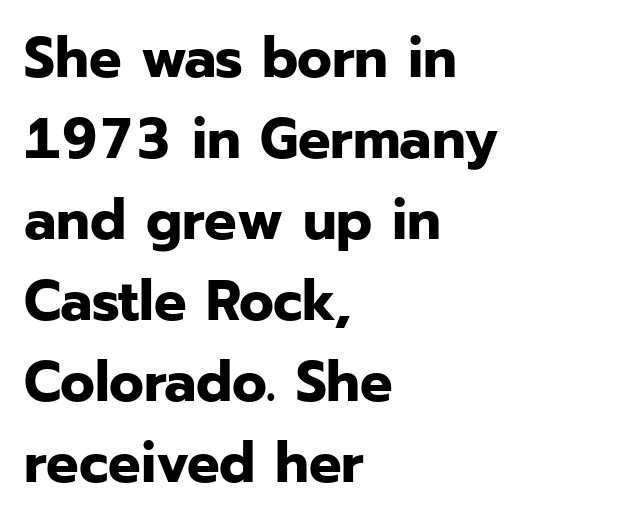
Q: Is the text bold? A: Yes.
Q: Is the text italic (slanted)? A: No, it is upright.
Q: Is the typeface a serif or a sans-serif typeface? A: Sans-serif.
Q: Is the text underlined? A: No.
Q: How is the paragraph aligned? A: Left-aligned.
Q: Is the spacing between letters normal or unusually wide? A: Normal.
Q: Is the spacing between lines tight, normal or loose? A: Normal.
Q: Width (condensed, normal, or wide)? A: Normal.
Q: Stroke contrast? A: Low.
Q: x-height? A: Medium.
Q: Monospaced? A: No.
